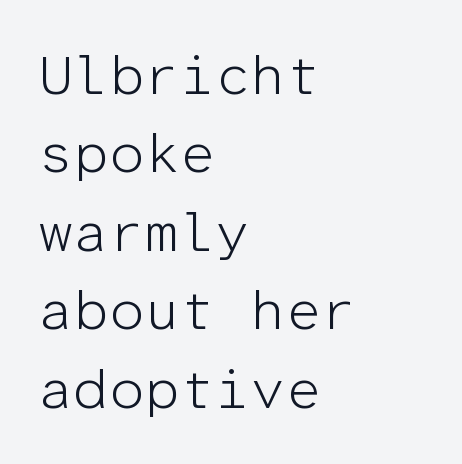
The image shows 56 px light sans-serif type, upright, monospaced; set left-aligned, normal line spacing (1.4x), normal letter spacing, not underlined; low stroke contrast and a medium x-height.
